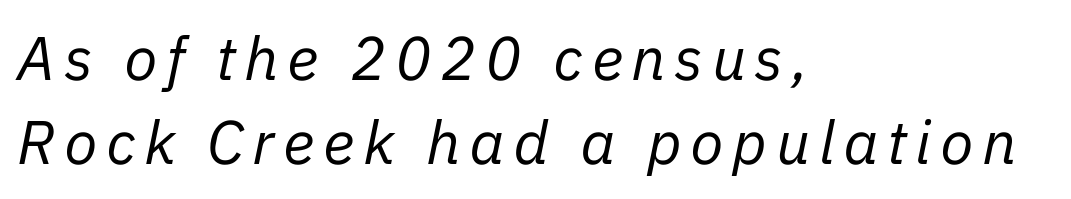
{"italic": "yes", "lean": "right", "slant_degrees": 11, "bold": "no", "weight": "regular", "width": "normal", "stroke_contrast": "low", "x_height": "medium", "monospaced": "no", "underline": "no", "align": "left", "line_spacing": "normal", "line_spacing_ratio": 1.38, "glyph_px": 61}
